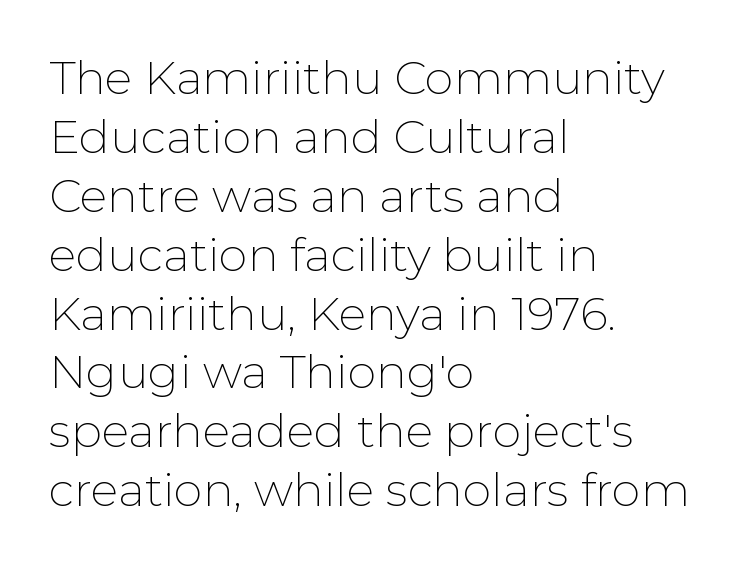
Look at the tracking — it's just the regular setting, nothing added. Nobody drew a line under any word here. Which margin do the lines hug? The left one — the right edge is uneven. A typesetter would call this leading conventional body-copy spacing. Grotesque or geometric, the face here clearly has no serifs.
